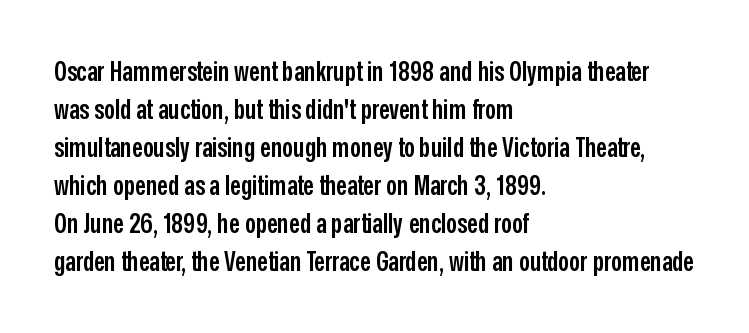
The lines sit at an ordinary, default distance from one another. Compared with typical body copy, the letter spacing here is the same. Casual observation: everything's shoved over to the left. The lettering stays uniformly vertical, giving the passage a roman look.
